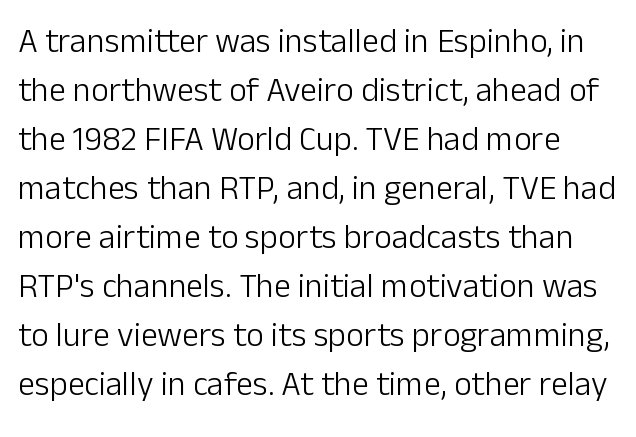
The image shows 34 px light sans-serif type, upright; set normal line spacing (1.44x), normal letter spacing, not underlined; low stroke contrast and a medium x-height.
